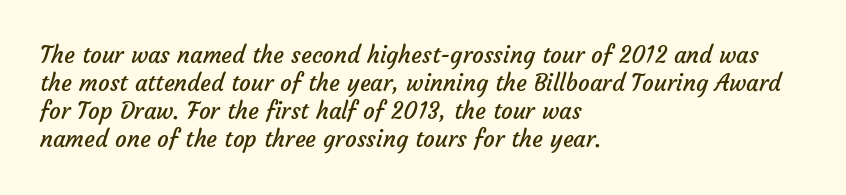
{"bold": "no", "underline": "no", "align": "left", "line_spacing_ratio": 1.22, "letter_spacing": "normal", "letter_spacing_em": 0.0, "glyph_px": 23}
